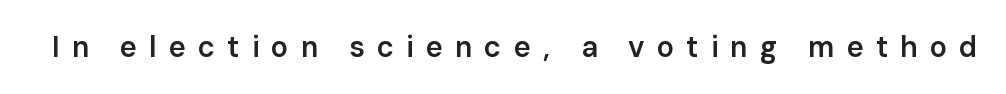
Q: Is the text bold? A: Semi-bold.
Q: Is the text italic (slanted)? A: No, it is upright.
Q: Is the typeface a serif or a sans-serif typeface? A: Sans-serif.
Q: Is the text underlined? A: No.
Q: Is the spacing between letters normal or unusually wide? A: Unusually wide.
Q: Width (condensed, normal, or wide)? A: Normal.
Q: Stroke contrast? A: Low.
Q: x-height? A: Medium.
Q: Monospaced? A: No.
